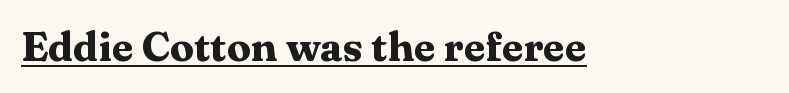
This sample has the flowing, uneven cadence of proportional lettering. Tall strokes in this sample are plumb rather than angled. Note: serifs present on the glyphs. Look at the stroke-to-counter ratio: heavy, a bold.
